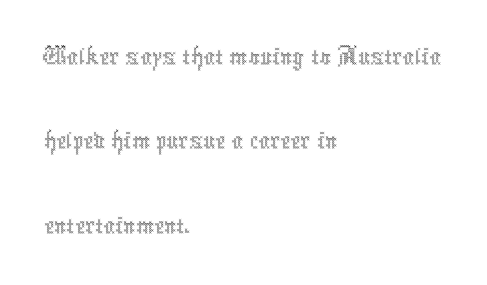
Q: Is the text bold? A: No.
Q: Is the text italic (slanted)? A: No, it is upright.
Q: Is the text underlined? A: No.
Q: How is the paragraph aligned? A: Left-aligned.
Q: Is the spacing between letters normal or unusually wide? A: Normal.
Q: Is the spacing between lines tight, normal or loose? A: Normal.
Q: Width (condensed, normal, or wide)? A: Condensed.
Q: x-height? A: Medium.
Q: Monospaced? A: No.
